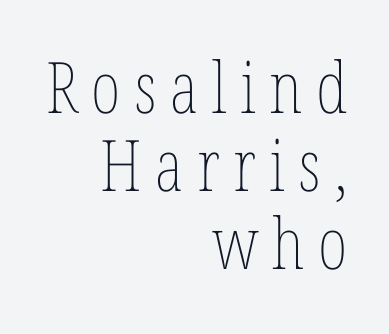
Q: Is the text bold? A: No.
Q: Is the text italic (slanted)? A: No, it is upright.
Q: Is the text underlined? A: No.
Q: How is the paragraph aligned? A: Right-aligned.
Q: Is the spacing between lines tight, normal or loose? A: Tight.
Q: Width (condensed, normal, or wide)? A: Condensed.
Q: Stroke contrast? A: Low.
Q: x-height? A: Medium.
Q: Monospaced? A: No.
